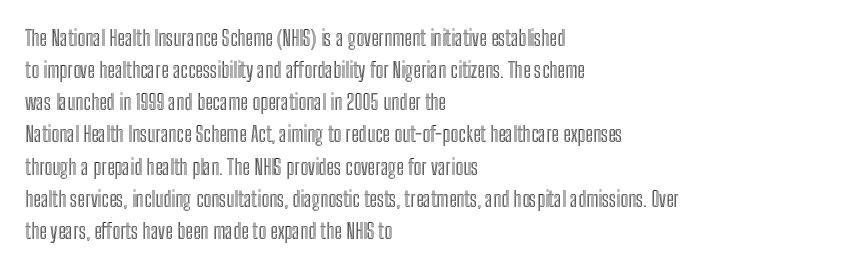
The image shows 21 px text type, upright; set left-aligned, normal line spacing (1.53x), normal letter spacing, not underlined.
